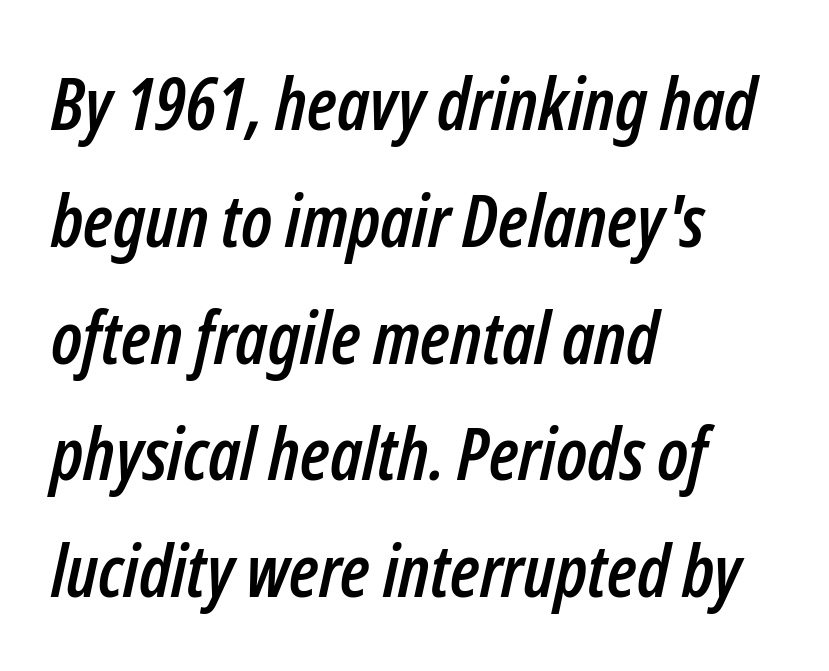
Q: Is the text italic (slanted)? A: Yes, it leans right by about 12 degrees.
Q: Is the text underlined? A: No.
Q: How is the paragraph aligned? A: Left-aligned.
Q: Is the spacing between letters normal or unusually wide? A: Normal.
Q: Is the spacing between lines tight, normal or loose? A: Normal.
Q: Width (condensed, normal, or wide)? A: Condensed.
Q: Stroke contrast? A: Low.
Q: x-height? A: Medium.
Q: Monospaced? A: No.
